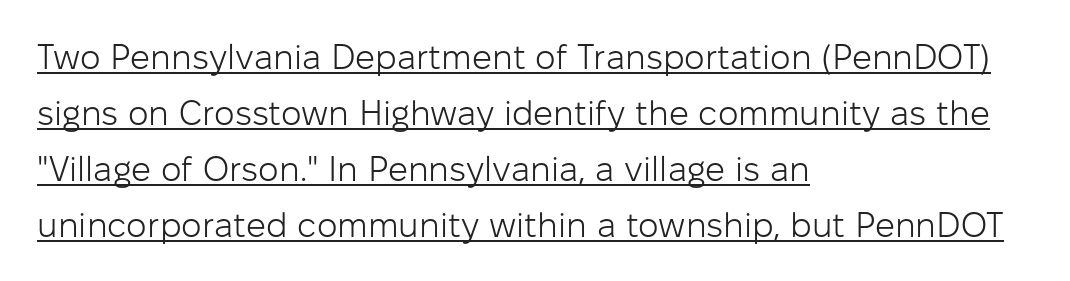
{"serif": "no", "italic": "no", "bold": "no", "weight": "light", "width": "normal", "stroke_contrast": "low", "x_height": "medium", "monospaced": "no", "underline": "yes", "align": "left", "line_spacing": "normal", "line_spacing_ratio": 1.6, "letter_spacing": "normal", "letter_spacing_em": 0.0, "glyph_px": 35}
